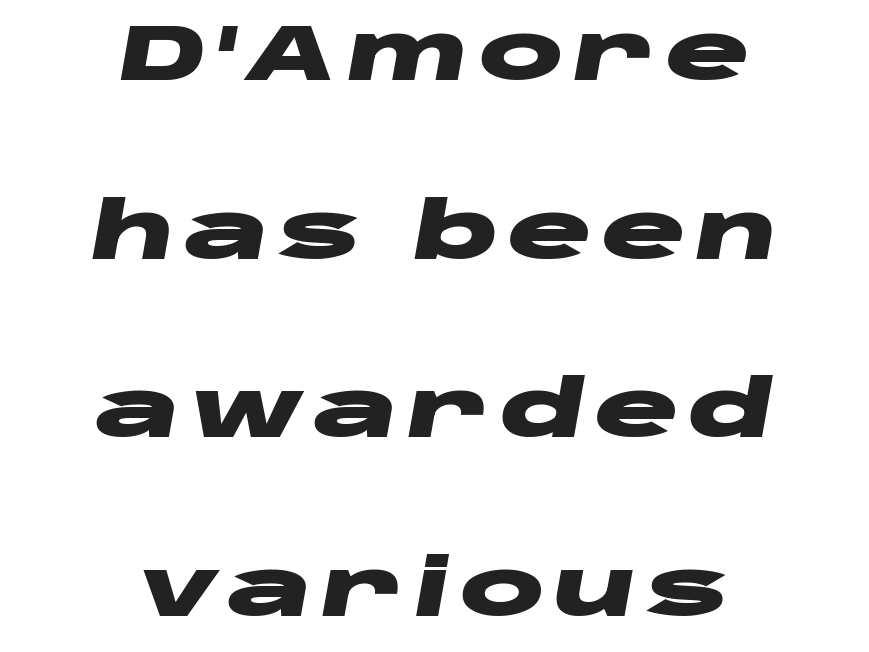
{"italic": "yes", "lean": "right", "slant_degrees": 10, "bold": "yes", "weight": "heavy", "width": "wide", "stroke_contrast": "low", "x_height": "large", "monospaced": "no", "underline": "no", "align": "center", "line_spacing": "loose", "line_spacing_ratio": 2.26, "glyph_px": 79}
